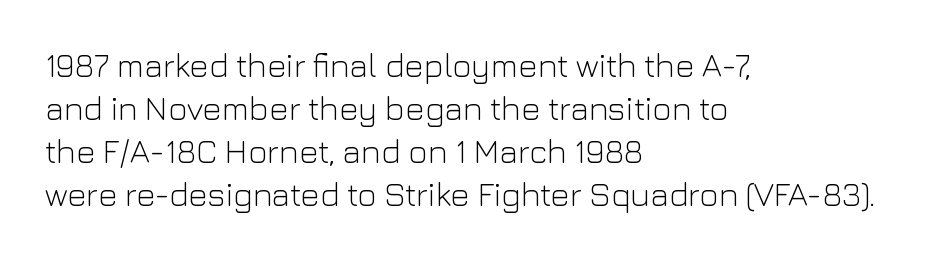
Quick note: not italic, upright. The passage shown stacks its lines at a standard gap. A classic flush-left, rag-right setting is used for this passage. Caption: standard tracking, unaltered. The typeface chosen for these lines omits serifs. Weight: not bold — regular or lighter.
